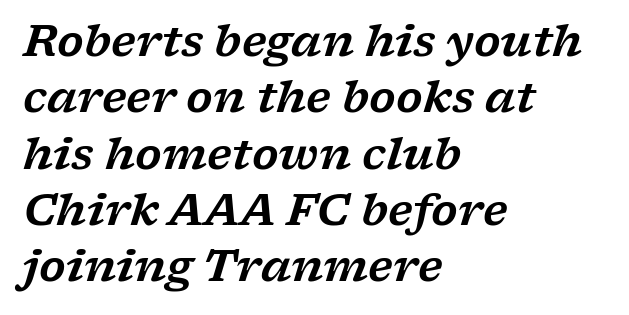
{"serif": "yes", "italic": "yes", "lean": "right", "slant_degrees": 17, "width": "wide", "stroke_contrast": "low", "x_height": "medium", "monospaced": "no", "underline": "no", "align": "left", "line_spacing": "normal", "line_spacing_ratio": 1.31, "letter_spacing": "normal", "letter_spacing_em": 0.0, "glyph_px": 43}
